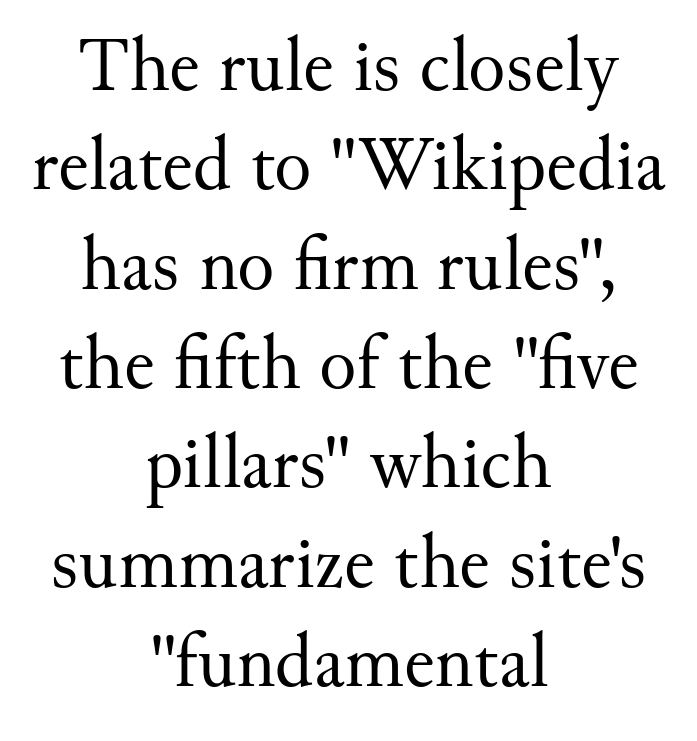
{"serif": "yes", "italic": "no", "bold": "no", "weight": "regular", "width": "normal", "stroke_contrast": "medium", "x_height": "small", "monospaced": "no", "underline": "no", "align": "center", "line_spacing": "normal", "line_spacing_ratio": 1.29, "letter_spacing": "normal", "letter_spacing_em": 0.0, "glyph_px": 77}
